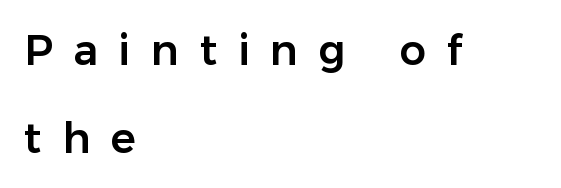
Q: Is the text italic (slanted)? A: No, it is upright.
Q: Is the typeface a serif or a sans-serif typeface? A: Sans-serif.
Q: Is the text underlined? A: No.
Q: How is the paragraph aligned? A: Left-aligned.
Q: Is the spacing between letters normal or unusually wide? A: Unusually wide.
Q: Is the spacing between lines tight, normal or loose? A: Loose.
Q: Width (condensed, normal, or wide)? A: Normal.
Q: Stroke contrast? A: Low.
Q: x-height? A: Medium.
Q: Monospaced? A: No.
